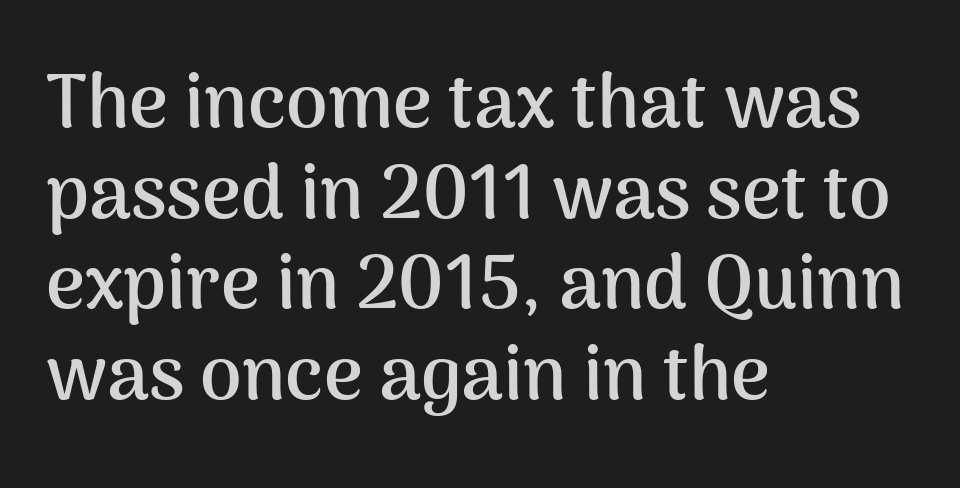
{"serif": "no", "italic": "no", "bold": "yes", "weight": "semibold", "width": "normal", "stroke_contrast": "medium", "x_height": "medium", "monospaced": "no", "underline": "no", "align": "left", "line_spacing_ratio": 1.21, "letter_spacing": "normal", "letter_spacing_em": 0.0, "glyph_px": 75}
